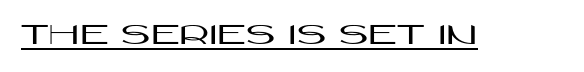
The image shows 32 px wide sans-serif type, upright; set normal letter spacing, underlined; high stroke contrast and a large x-height.
